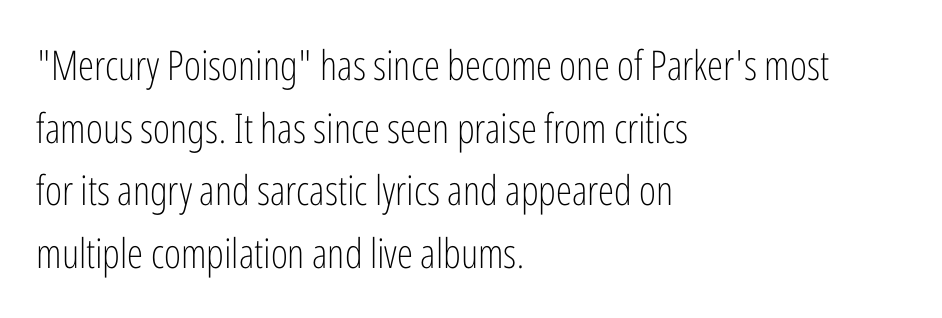
{"serif": "no", "italic": "no", "bold": "no", "weight": "light", "width": "condensed", "stroke_contrast": "low", "x_height": "medium", "monospaced": "no", "underline": "no", "align": "left", "line_spacing": "normal", "line_spacing_ratio": 1.53, "letter_spacing": "normal", "letter_spacing_em": 0.0, "glyph_px": 41}
